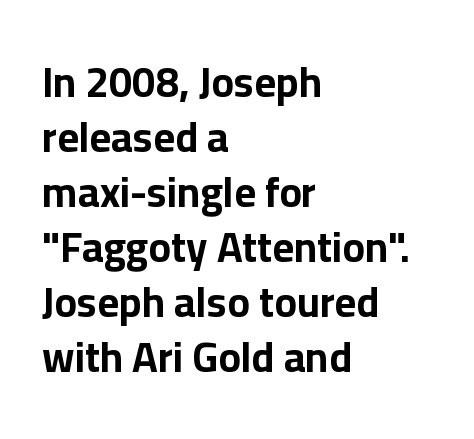
{"serif": "no", "italic": "no", "bold": "yes", "weight": "bold", "width": "normal", "stroke_contrast": "low", "x_height": "medium", "monospaced": "no", "underline": "no", "align": "left", "line_spacing": "normal", "line_spacing_ratio": 1.31, "letter_spacing": "normal", "letter_spacing_em": 0.0, "glyph_px": 42}
